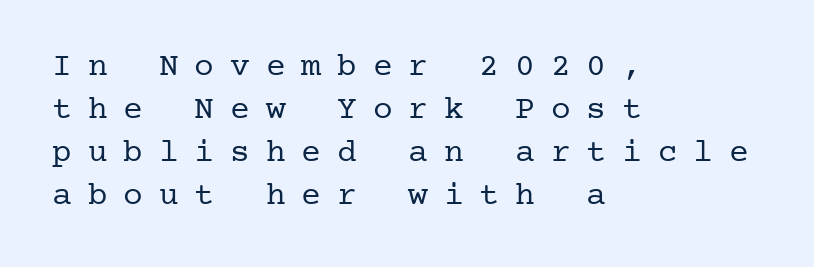
One glance says typical: line gaps are just what's usual. The lettering holds an erect, upright posture throughout. The letters carry serifs — small finishing strokes at the ends of their stems. Casual observation: everything's shoved over to the left. Tracking value appears strongly positive — letters spread wide.
